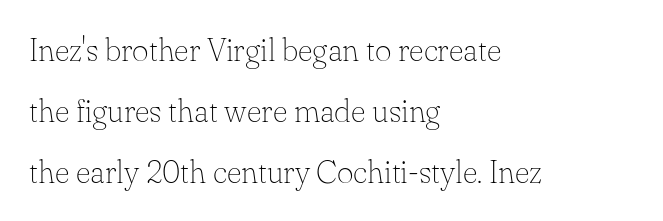
Q: Is the text bold? A: No.
Q: Is the text italic (slanted)? A: No, it is upright.
Q: Is the typeface a serif or a sans-serif typeface? A: Serif.
Q: Is the text underlined? A: No.
Q: How is the paragraph aligned? A: Left-aligned.
Q: Is the spacing between letters normal or unusually wide? A: Normal.
Q: Is the spacing between lines tight, normal or loose? A: Loose.
Q: Width (condensed, normal, or wide)? A: Normal.
Q: Stroke contrast? A: Low.
Q: x-height? A: Small.
Q: Monospaced? A: No.
